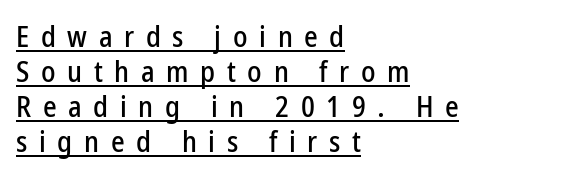
You could not count columns in this text — the font is proportionally spaced. This rendering features underlined lettering. Note: no serifs on the glyphs. Every row of glyphs begins at an identical x-position on the left. Do the letters lean? They stand straight.
